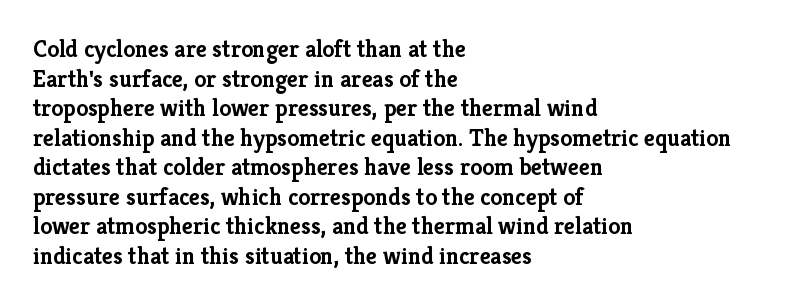
The image shows 24 px bold type, upright; set left-aligned, line spacing 1.23x, normal letter spacing, not underlined.
